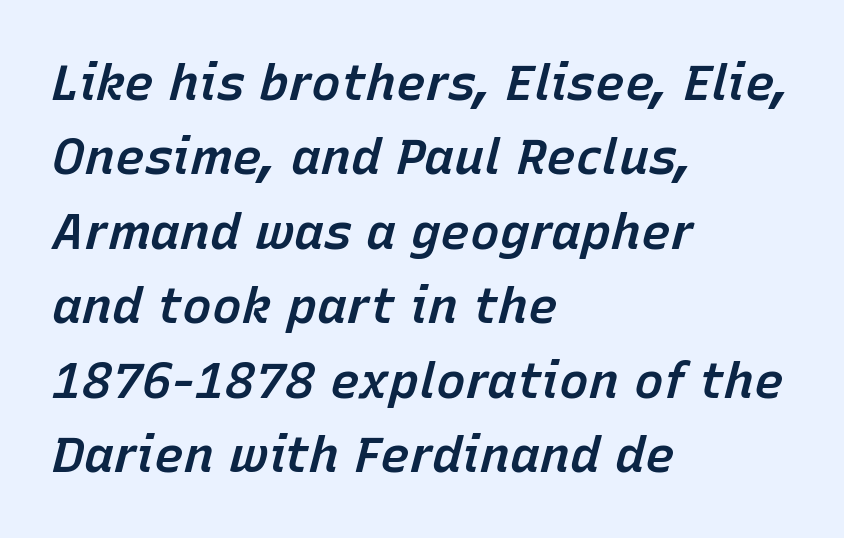
Q: Is the text bold? A: Semi-bold.
Q: Is the text italic (slanted)? A: Yes, it leans right by about 15 degrees.
Q: Is the text underlined? A: No.
Q: How is the paragraph aligned? A: Left-aligned.
Q: Is the spacing between letters normal or unusually wide? A: Normal.
Q: Is the spacing between lines tight, normal or loose? A: Normal.
Q: Width (condensed, normal, or wide)? A: Normal.
Q: Stroke contrast? A: Low.
Q: x-height? A: Medium.
Q: Monospaced? A: No.
